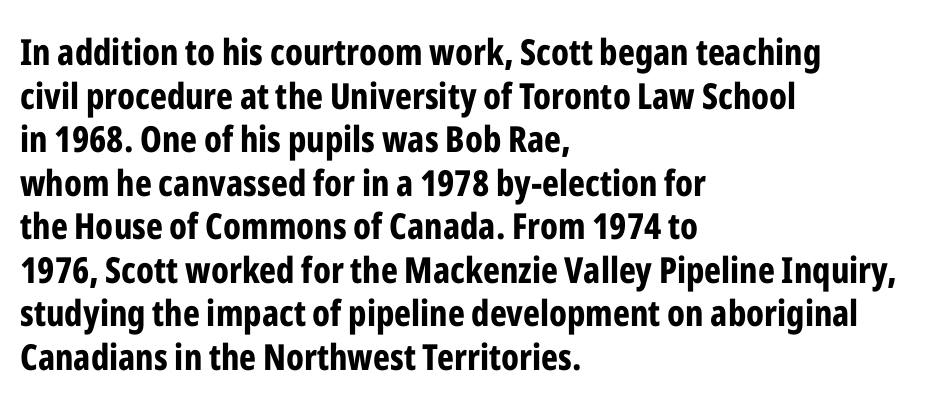
{"serif": "no", "italic": "no", "bold": "yes", "weight": "bold", "width": "condensed", "stroke_contrast": "low", "x_height": "medium", "monospaced": "no", "underline": "no", "align": "left", "line_spacing_ratio": 1.21, "letter_spacing": "normal", "letter_spacing_em": 0.0, "glyph_px": 36}
